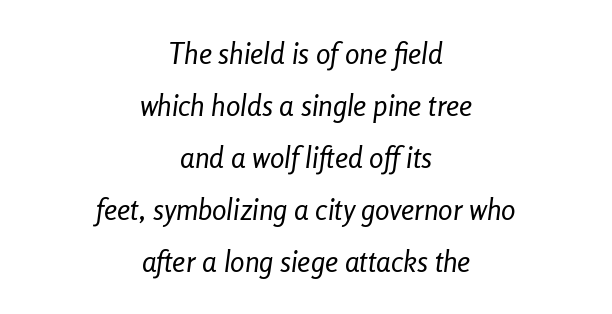
Q: Is the text bold? A: No.
Q: Is the text italic (slanted)? A: Yes, it leans right by about 8 degrees.
Q: Is the text underlined? A: No.
Q: How is the paragraph aligned? A: Centered.
Q: Is the spacing between letters normal or unusually wide? A: Normal.
Q: Width (condensed, normal, or wide)? A: Condensed.
Q: Stroke contrast? A: Low.
Q: x-height? A: Medium.
Q: Monospaced? A: No.
